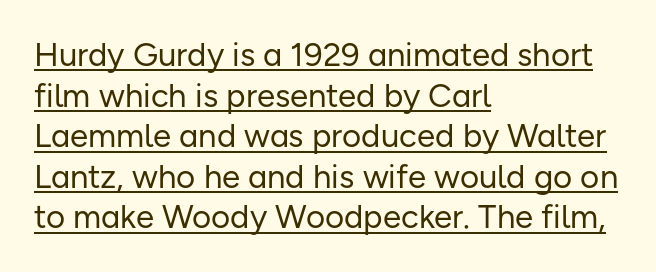
{"serif": "no", "italic": "no", "bold": "no", "weight": "regular", "width": "normal", "stroke_contrast": "low", "x_height": "medium", "monospaced": "no", "underline": "yes", "align": "left", "line_spacing_ratio": 1.23, "letter_spacing": "normal", "letter_spacing_em": 0.0, "glyph_px": 33}
